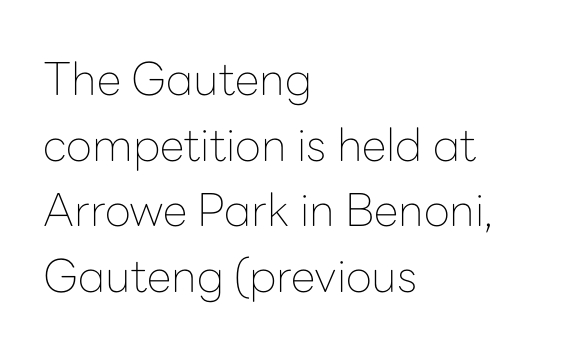
Q: Is the text bold? A: No.
Q: Is the text italic (slanted)? A: No, it is upright.
Q: Is the typeface a serif or a sans-serif typeface? A: Sans-serif.
Q: Is the text underlined? A: No.
Q: How is the paragraph aligned? A: Left-aligned.
Q: Is the spacing between letters normal or unusually wide? A: Normal.
Q: Is the spacing between lines tight, normal or loose? A: Normal.
Q: Width (condensed, normal, or wide)? A: Normal.
Q: Stroke contrast? A: Low.
Q: x-height? A: Medium.
Q: Monospaced? A: No.
